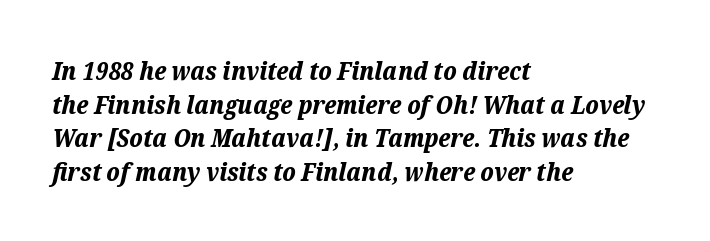
Glance below the letters and you will spot only blank space. Where is the straight margin? On the left. There's an unmistakable incline to the writing here. Each new line begins a customary step beneath the previous one.
